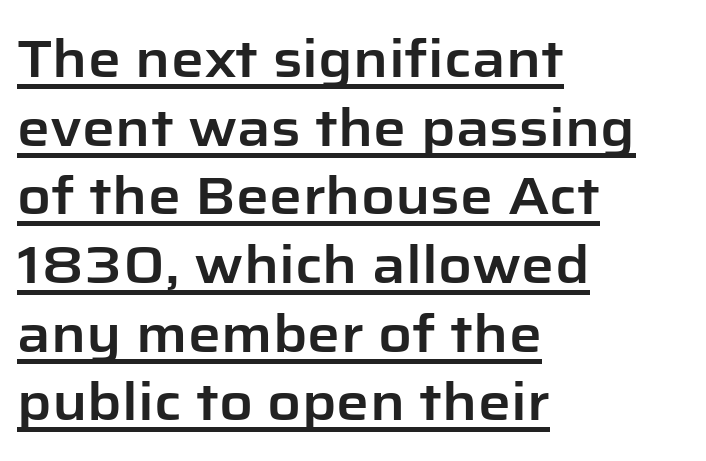
Caption: lettering with a line underneath. Letterform terminals end flat and unadorned throughout the passage. The lettering stays uniformly vertical, giving the passage a roman look. Caption: multi-line text, flush left, ragged right.
